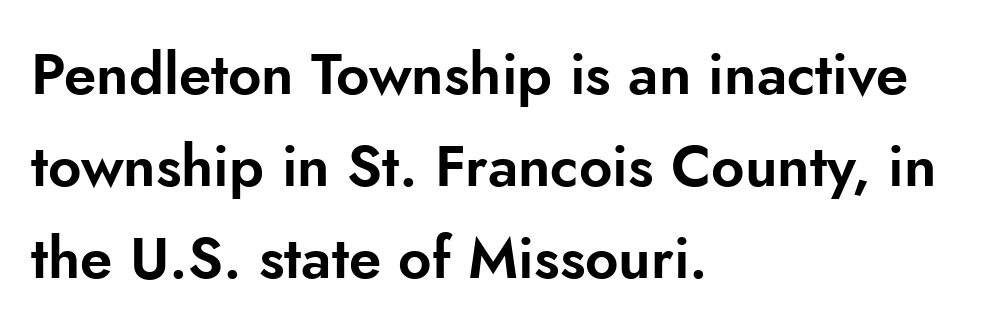
{"serif": "no", "italic": "no", "width": "normal", "stroke_contrast": "low", "x_height": "small", "monospaced": "no", "underline": "no", "align": "left", "line_spacing": "normal", "line_spacing_ratio": 1.59, "letter_spacing": "normal", "letter_spacing_em": 0.0, "glyph_px": 58}
